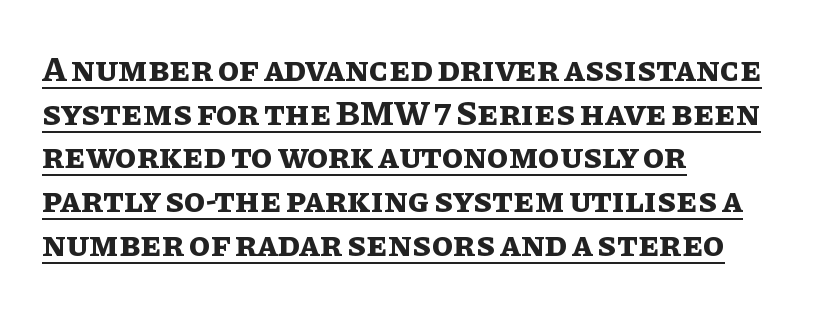
{"italic": "no", "bold": "yes", "weight": "bold", "width": "normal", "stroke_contrast": "low", "x_height": "large", "monospaced": "no", "underline": "yes", "align": "left", "line_spacing": "normal", "line_spacing_ratio": 1.25, "letter_spacing": "normal", "letter_spacing_em": 0.0, "glyph_px": 35}
